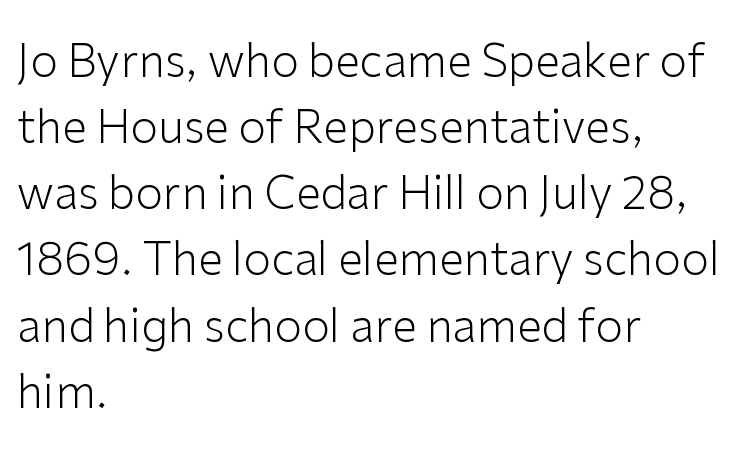
The image shows 45 px light sans-serif type, upright; set left-aligned, normal line spacing (1.47x), normal letter spacing, not underlined; low stroke contrast and a medium x-height.
